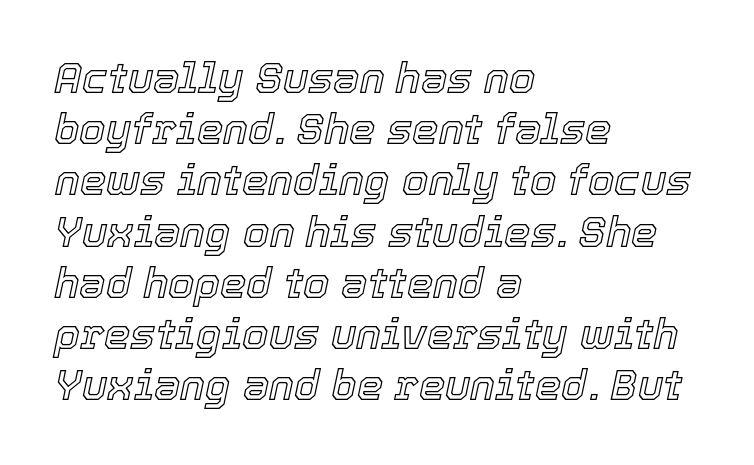
Q: Is the text italic (slanted)? A: Yes, it leans right by about 12 degrees.
Q: Is the text underlined? A: No.
Q: How is the paragraph aligned? A: Left-aligned.
Q: Is the spacing between letters normal or unusually wide? A: Normal.
Q: Width (condensed, normal, or wide)? A: Normal.
Q: x-height? A: Medium.
Q: Monospaced? A: No.
